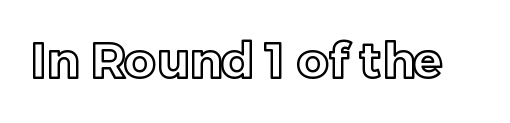
Between one letter and the next there's only the usual sliver of space. Posture: upright roman. Do the characters align in a grid? No, the font is proportional. The space beneath each line is pristine and unruled.
